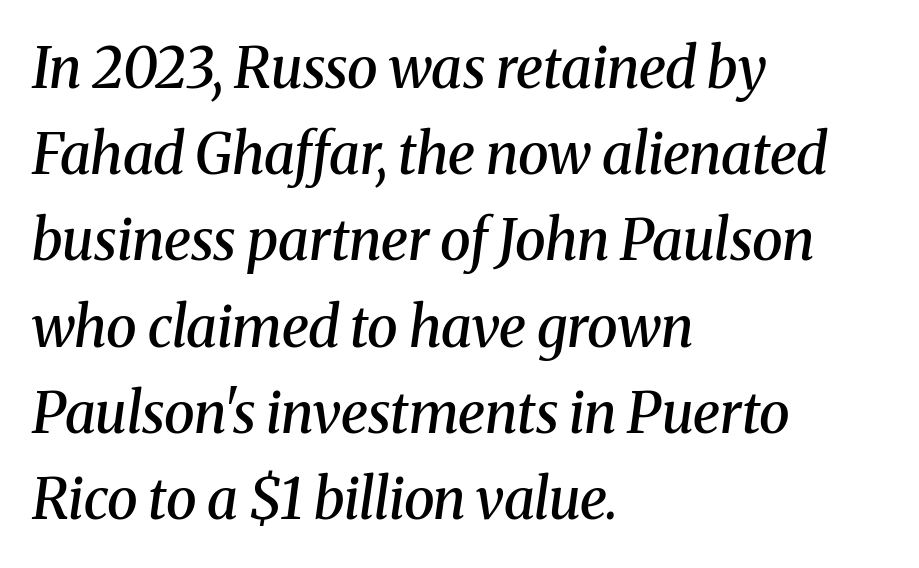
Q: Is the text bold? A: Semi-bold.
Q: Is the text italic (slanted)? A: Yes, it leans right by about 8 degrees.
Q: Is the typeface a serif or a sans-serif typeface? A: Serif.
Q: Is the text underlined? A: No.
Q: How is the paragraph aligned? A: Left-aligned.
Q: Is the spacing between letters normal or unusually wide? A: Normal.
Q: Is the spacing between lines tight, normal or loose? A: Normal.
Q: Width (condensed, normal, or wide)? A: Normal.
Q: Stroke contrast? A: Medium.
Q: x-height? A: Medium.
Q: Monospaced? A: No.
